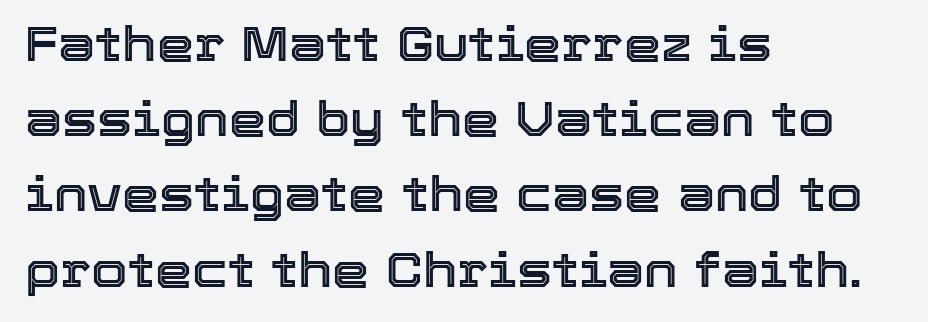
{"italic": "no", "width": "normal", "x_height": "medium", "monospaced": "no", "underline": "no", "align": "left", "line_spacing": "normal", "line_spacing_ratio": 1.6, "letter_spacing": "normal", "letter_spacing_em": 0.0, "glyph_px": 47}
